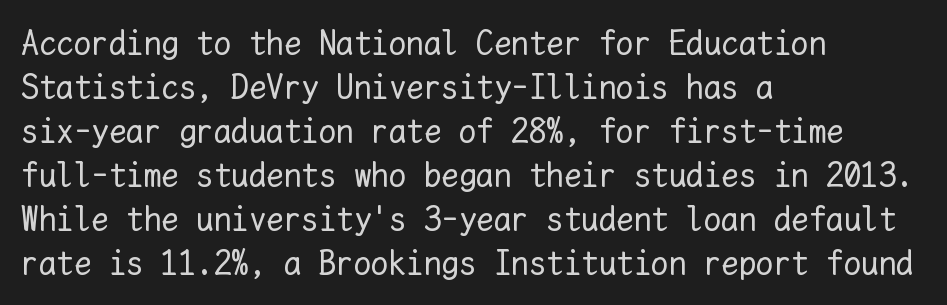
{"italic": "no", "bold": "no", "weight": "regular", "width": "normal", "stroke_contrast": "low", "x_height": "medium", "monospaced": "yes", "underline": "no", "align": "left", "line_spacing": "normal", "line_spacing_ratio": 1.26, "letter_spacing": "normal", "letter_spacing_em": 0.0, "glyph_px": 35}
